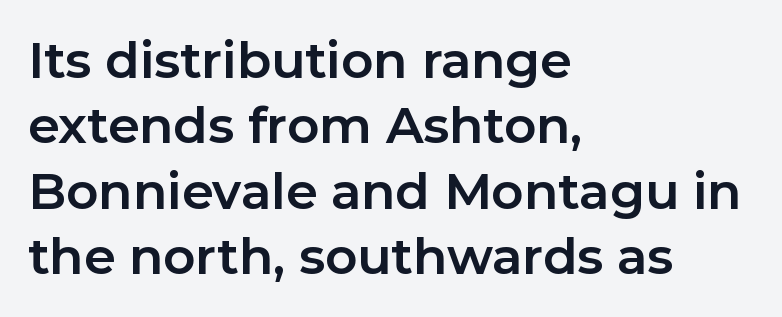
{"serif": "no", "italic": "no", "bold": "yes", "weight": "bold", "width": "normal", "stroke_contrast": "low", "x_height": "medium", "monospaced": "no", "underline": "no", "align": "left", "line_spacing": "normal", "line_spacing_ratio": 1.31, "letter_spacing": "normal", "letter_spacing_em": 0.0, "glyph_px": 50}
